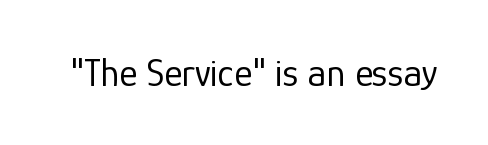
{"serif": "no", "italic": "no", "bold": "no", "weight": "regular", "width": "normal", "stroke_contrast": "low", "x_height": "medium", "monospaced": "no", "underline": "no", "letter_spacing": "normal", "letter_spacing_em": 0.0, "glyph_px": 39}
